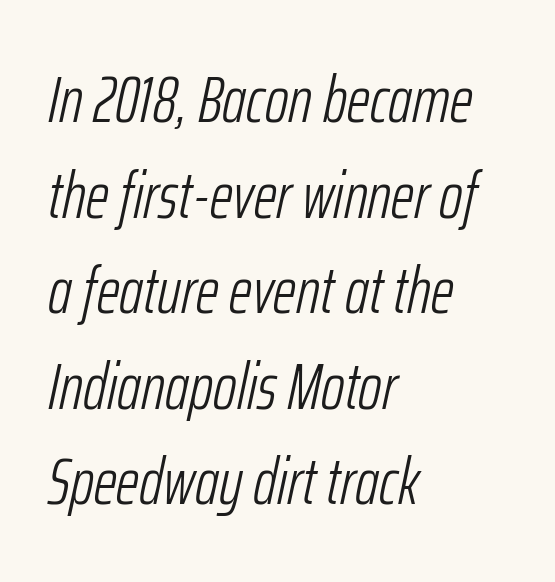
Q: Is the text bold? A: No.
Q: Is the text italic (slanted)? A: Yes, it leans right by about 12 degrees.
Q: Is the text underlined? A: No.
Q: How is the paragraph aligned? A: Left-aligned.
Q: Is the spacing between letters normal or unusually wide? A: Normal.
Q: Is the spacing between lines tight, normal or loose? A: Normal.
Q: Width (condensed, normal, or wide)? A: Condensed.
Q: Stroke contrast? A: Low.
Q: x-height? A: Medium.
Q: Monospaced? A: No.
